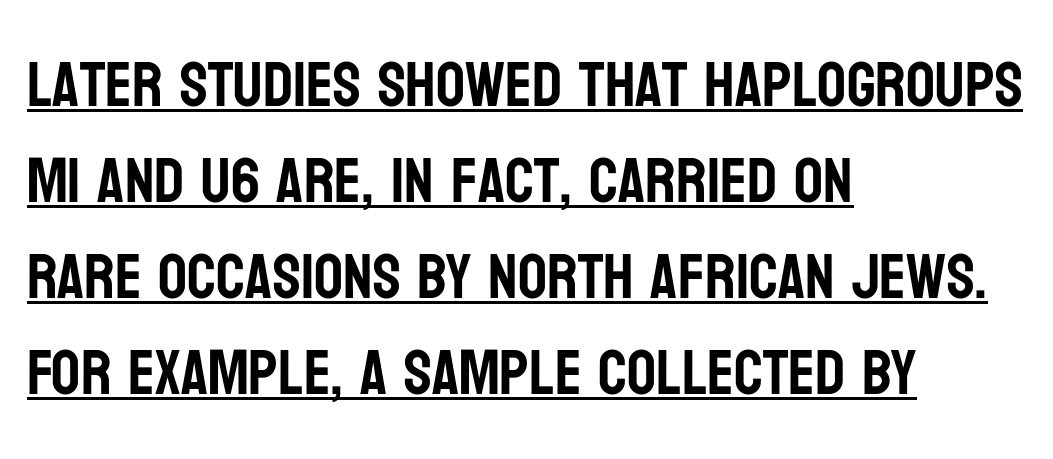
{"serif": "no", "italic": "no", "width": "condensed", "stroke_contrast": "low", "x_height": "large", "monospaced": "no", "underline": "yes", "align": "left", "line_spacing": "normal", "line_spacing_ratio": 1.5, "letter_spacing": "normal", "letter_spacing_em": 0.0, "glyph_px": 64}
